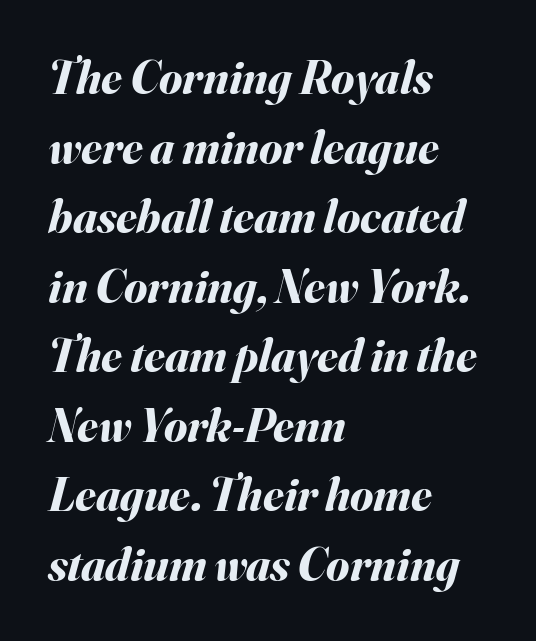
The image shows 47 px bold type, italic (leaning right); set left-aligned, normal line spacing (1.48x), normal letter spacing, not underlined; medium stroke contrast and a small x-height.
